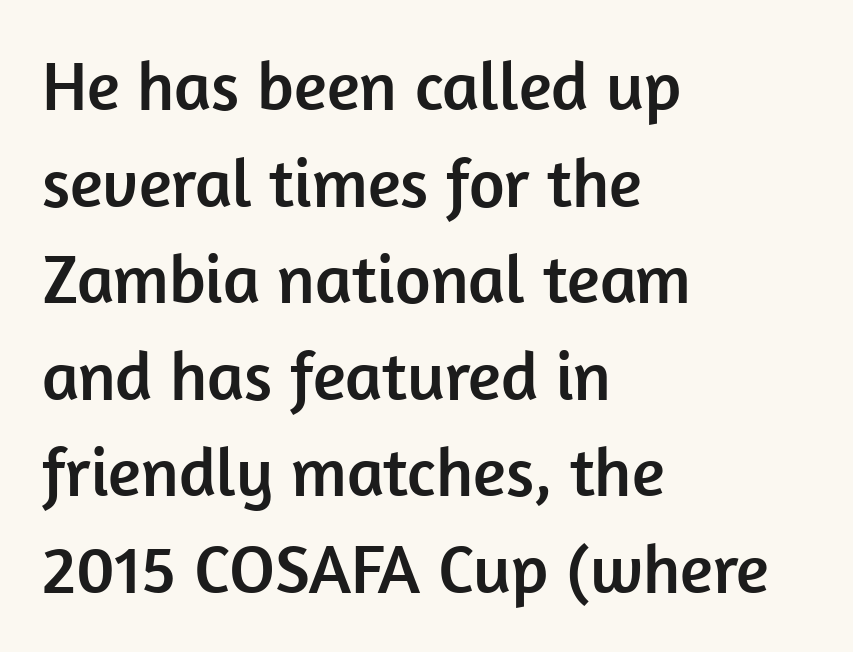
The image shows 69 px sans-serif type, upright; set left-aligned, normal line spacing (1.4x), normal letter spacing, not underlined; low stroke contrast and a medium x-height.
